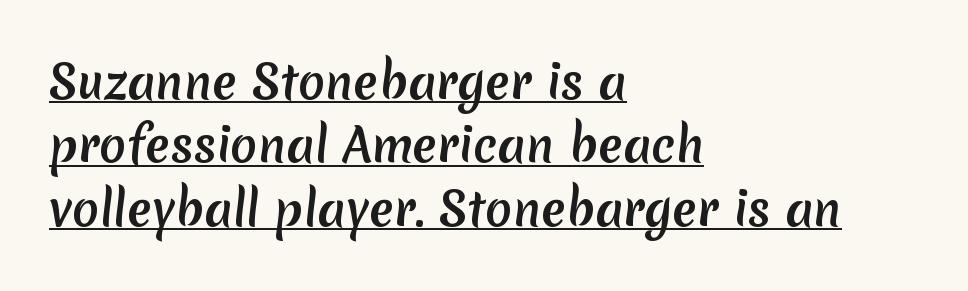
The image shows 45 px sans-serif type; set left-aligned, normal line spacing (1.41x), normal letter spacing, underlined; medium stroke contrast and a medium x-height.
